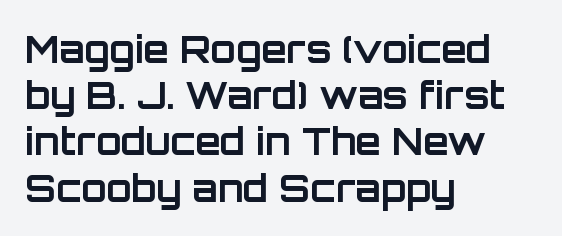
Q: Is the text bold? A: Yes.
Q: Is the text italic (slanted)? A: No, it is upright.
Q: Is the typeface a serif or a sans-serif typeface? A: Sans-serif.
Q: Is the text underlined? A: No.
Q: How is the paragraph aligned? A: Left-aligned.
Q: Is the spacing between letters normal or unusually wide? A: Normal.
Q: Is the spacing between lines tight, normal or loose? A: Normal.
Q: Width (condensed, normal, or wide)? A: Normal.
Q: Stroke contrast? A: Low.
Q: x-height? A: Large.
Q: Monospaced? A: No.
